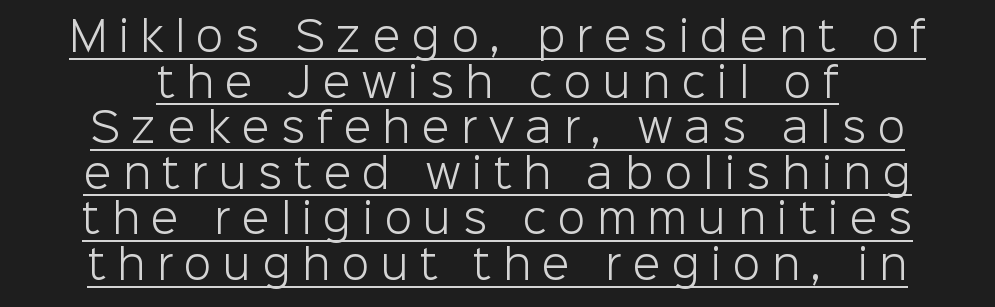
The passage shown is underscored from start to finish. When letters stand straight like this, we call the style roman or upright. Regarding leading, the lines here are crowded together. You could not count columns in this text — the font is proportionally spaced.
